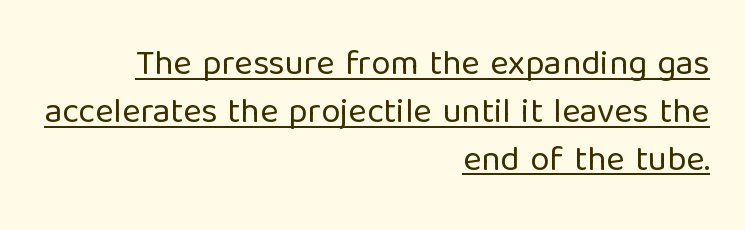
Q: Is the text bold? A: No.
Q: Is the text italic (slanted)? A: No, it is upright.
Q: Is the typeface a serif or a sans-serif typeface? A: Sans-serif.
Q: Is the text underlined? A: Yes.
Q: How is the paragraph aligned? A: Right-aligned.
Q: Is the spacing between letters normal or unusually wide? A: Normal.
Q: Is the spacing between lines tight, normal or loose? A: Normal.
Q: Width (condensed, normal, or wide)? A: Normal.
Q: Stroke contrast? A: Low.
Q: x-height? A: Medium.
Q: Monospaced? A: No.
